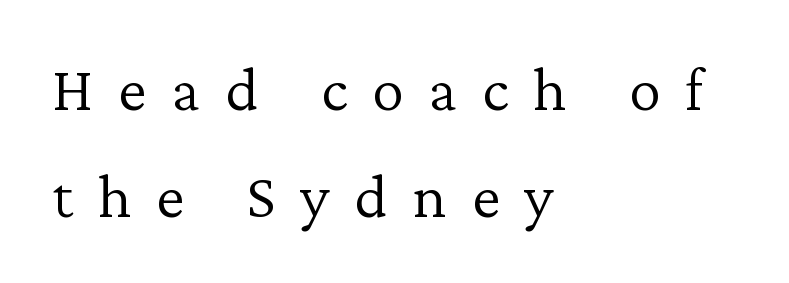
Q: Is the text bold? A: No.
Q: Is the text italic (slanted)? A: No, it is upright.
Q: Is the typeface a serif or a sans-serif typeface? A: Serif.
Q: Is the text underlined? A: No.
Q: How is the paragraph aligned? A: Left-aligned.
Q: Is the spacing between letters normal or unusually wide? A: Unusually wide.
Q: Is the spacing between lines tight, normal or loose? A: Normal.
Q: Width (condensed, normal, or wide)? A: Normal.
Q: Stroke contrast? A: Low.
Q: x-height? A: Medium.
Q: Monospaced? A: No.
